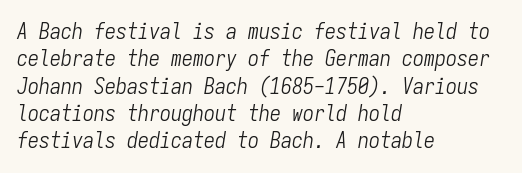
Q: Is the text bold? A: No.
Q: Is the text italic (slanted)? A: Yes, it leans right by about 9 degrees.
Q: Is the text underlined? A: No.
Q: How is the paragraph aligned? A: Left-aligned.
Q: Is the spacing between letters normal or unusually wide? A: Normal.
